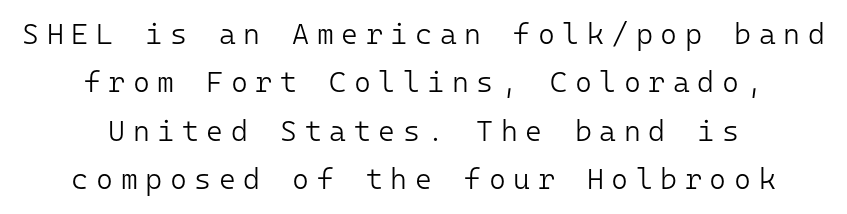
Q: Is the text bold? A: No.
Q: Is the text italic (slanted)? A: No, it is upright.
Q: Is the typeface a serif or a sans-serif typeface? A: Sans-serif.
Q: Is the text underlined? A: No.
Q: How is the paragraph aligned? A: Centered.
Q: Is the spacing between letters normal or unusually wide? A: Unusually wide.
Q: Is the spacing between lines tight, normal or loose? A: Normal.
Q: Width (condensed, normal, or wide)? A: Normal.
Q: Stroke contrast? A: Low.
Q: x-height? A: Medium.
Q: Monospaced? A: Yes.
